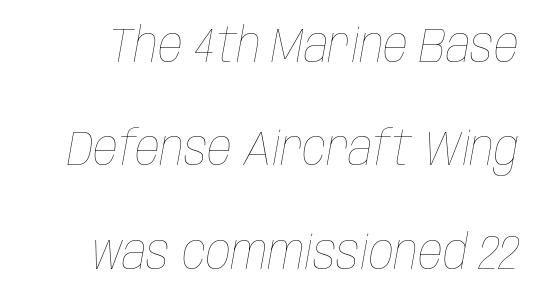
{"italic": "yes", "lean": "right", "slant_degrees": 10, "bold": "no", "weight": "thin", "width": "condensed", "stroke_contrast": "low", "x_height": "large", "monospaced": "no", "underline": "no", "line_spacing": "loose", "line_spacing_ratio": 2.11, "letter_spacing": "normal", "letter_spacing_em": 0.0, "glyph_px": 49}
